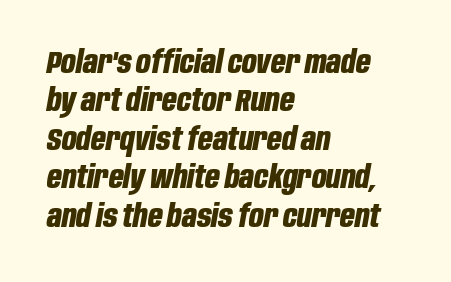
{"italic": "yes", "lean": "right", "slant_degrees": 10, "bold": "yes", "weight": "bold", "width": "condensed", "stroke_contrast": "low", "x_height": "large", "monospaced": "no", "underline": "no", "align": "left", "line_spacing_ratio": 1.2, "letter_spacing": "normal", "letter_spacing_em": 0.0, "glyph_px": 32}
